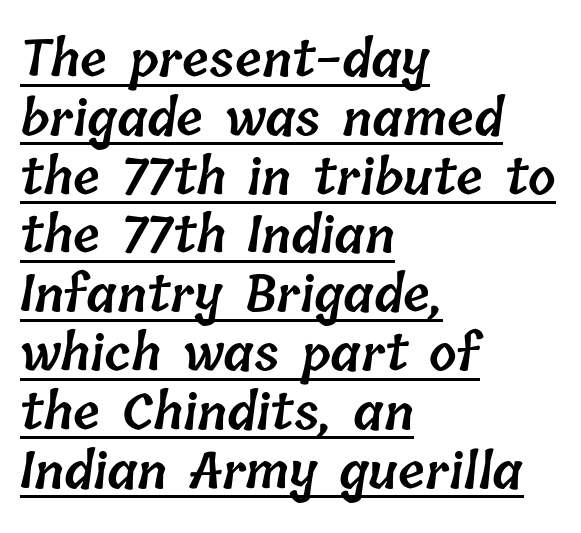
The image shows 49 px semibold type; set left-aligned, line spacing 1.2x, normal letter spacing, underlined; low stroke contrast and a medium x-height.
